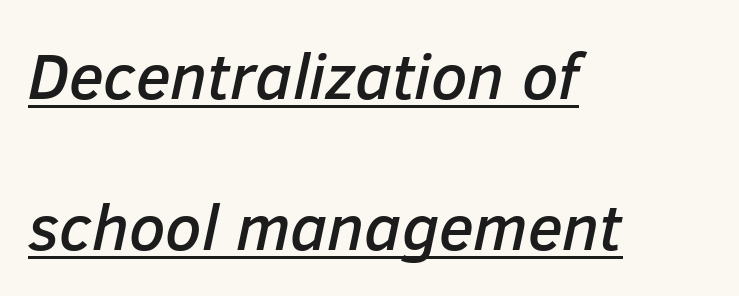
The rendering keeps characters at their native spacing. The typesetter chose a ragged-right arrangement here. Vertically, the passage feels expansive, rows floating well apart. These characters rest on top of a visible drawn line.
